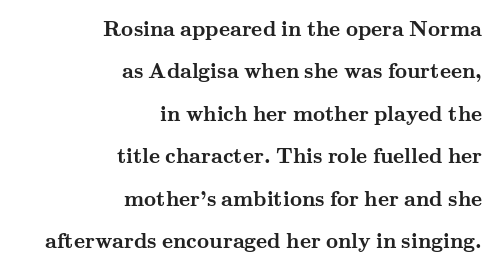
Each row of text sits above clean, open space. Vertically, the passage feels expansive, rows floating well apart. Default kerning and tracking; the words read as compact shapes. The specimen reads as upright at a glance. Alignment: flush right.
